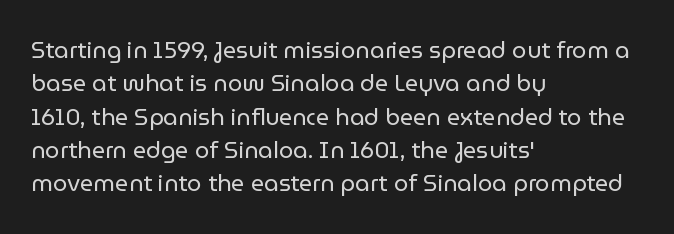
The image shows 23 px text type, upright; set left-aligned, normal line spacing (1.45x), normal letter spacing, not underlined.
